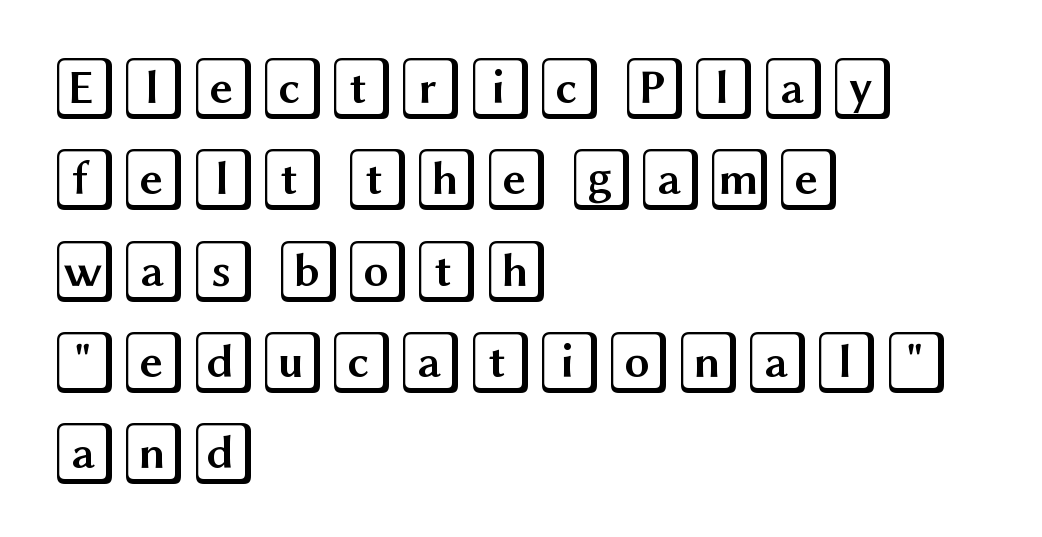
Q: Is the text italic (slanted)? A: No, it is upright.
Q: Is the text underlined? A: No.
Q: How is the paragraph aligned? A: Left-aligned.
Q: Is the spacing between letters normal or unusually wide? A: Normal.
Q: Is the spacing between lines tight, normal or loose? A: Normal.
Q: Width (condensed, normal, or wide)? A: Wide.
Q: x-height? A: Large.
